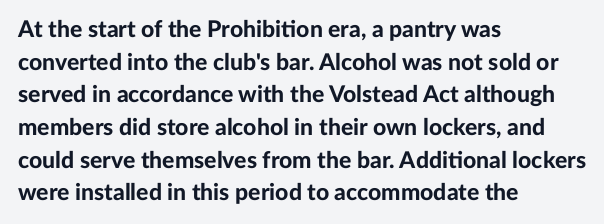
Here the glyphs are tracked normally, forming tight word shapes. One-word summary of the alignment: left. In terms of posture, this sample is upright. Notice how thick the strokes are: this is what a full bold looks like. The lines sit at an ordinary, default distance from one another.
